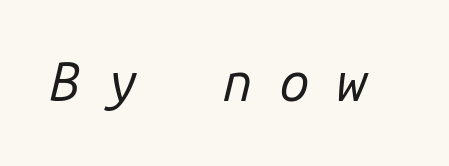
{"italic": "yes", "lean": "right", "slant_degrees": 14, "bold": "no", "weight": "regular", "width": "normal", "stroke_contrast": "low", "x_height": "medium", "monospaced": "yes", "underline": "no", "letter_spacing": "wide", "letter_spacing_em": 0.5, "glyph_px": 54}
